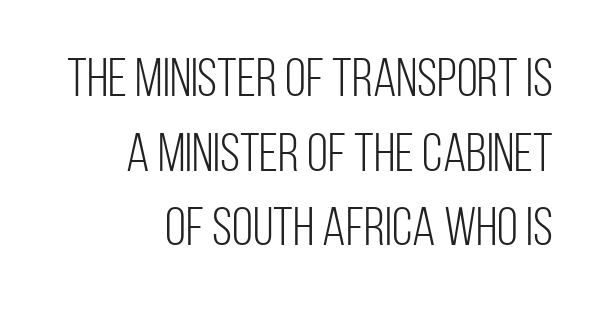
The image shows 54 px light, condensed sans-serif type, upright; set right-aligned, normal line spacing (1.38x), normal letter spacing, not underlined; low stroke contrast and a large x-height.
